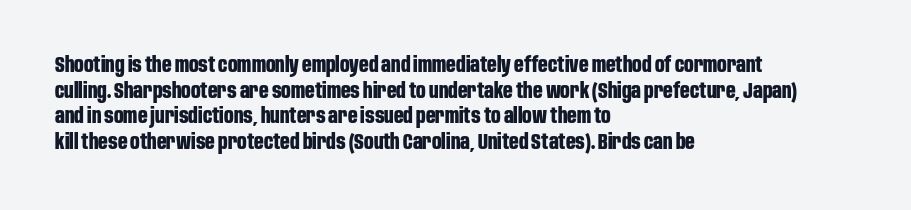
Is there any slant? The stems are plumb. The zone under the glyphs is completely vacant. Caption: bold face, heavy strokes. Each word holds together tightly as a unit, with standard inter-letter gaps. Does the copy run flush right? No — it runs flush left.
